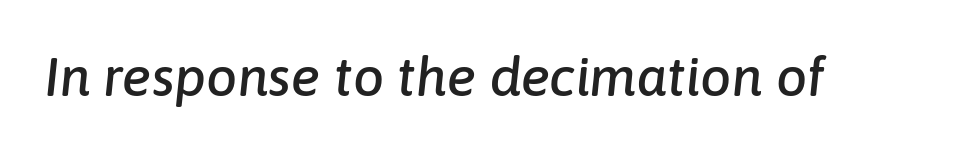
Q: Is the text italic (slanted)? A: Yes, it leans right by about 6 degrees.
Q: Is the text underlined? A: No.
Q: Is the spacing between letters normal or unusually wide? A: Normal.
Q: Width (condensed, normal, or wide)? A: Normal.
Q: Stroke contrast? A: Low.
Q: x-height? A: Medium.
Q: Monospaced? A: No.
